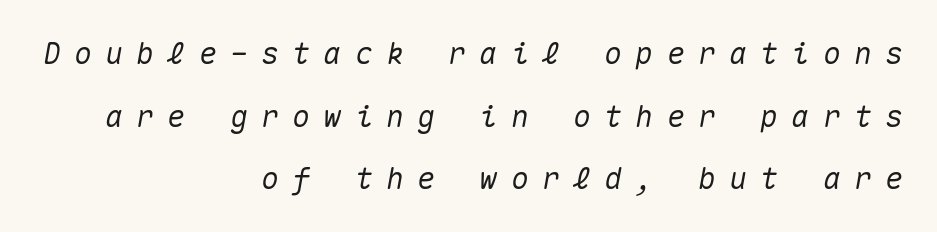
The image shows 30 px text type, italic (leaning right), monospaced; set right-aligned, loose line spacing (2.09x), unusually wide letter spacing (+0.44 em), not underlined; medium stroke contrast and a medium x-height.
